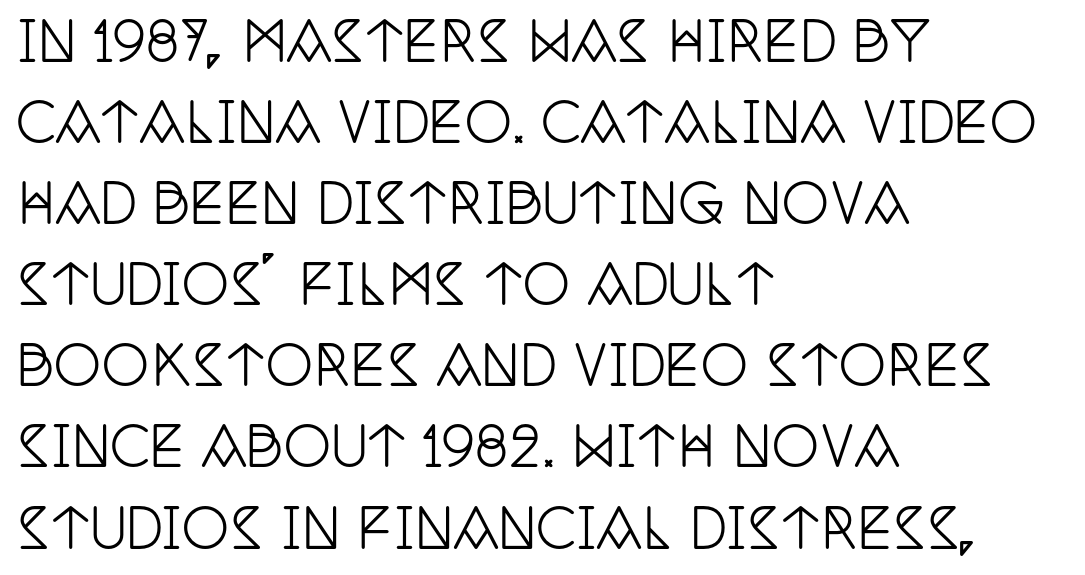
Note the varied advance widths — an 'i' is clearly narrower than an 'm'. Just letters on the line, the space beneath them empty. Left-aligned paragraph, ragged on the right. A serif font was chosen for this passage. The block of text has a typical density, with ordinary space between rows. It's the straight-up-and-down kind of type.
